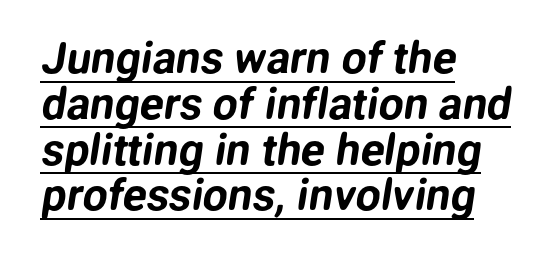
Q: Is the typeface a serif or a sans-serif typeface? A: Sans-serif.
Q: Is the text underlined? A: Yes.
Q: How is the paragraph aligned? A: Left-aligned.
Q: Is the spacing between letters normal or unusually wide? A: Normal.
Q: Is the spacing between lines tight, normal or loose? A: Tight.
Q: Width (condensed, normal, or wide)? A: Normal.
Q: Stroke contrast? A: Low.
Q: x-height? A: Medium.
Q: Monospaced? A: No.
